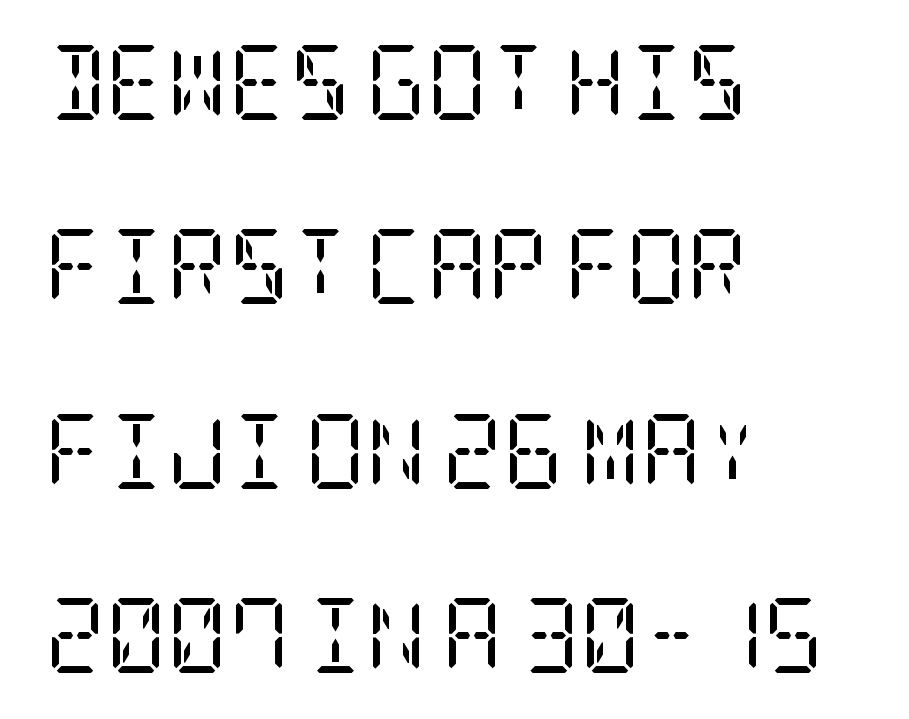
Horizontal alignment here is leftward, the default for most running prose. Italic: no, the glyphs are upright roman. Quick note: interline space is abundant. Each stroke keeps to a modest, everyday thickness or less.
